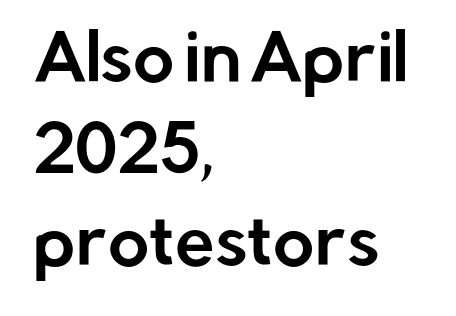
Q: Is the text italic (slanted)? A: No, it is upright.
Q: Is the typeface a serif or a sans-serif typeface? A: Sans-serif.
Q: Is the text underlined? A: No.
Q: How is the paragraph aligned? A: Left-aligned.
Q: Is the spacing between letters normal or unusually wide? A: Normal.
Q: Is the spacing between lines tight, normal or loose? A: Normal.
Q: Width (condensed, normal, or wide)? A: Normal.
Q: Stroke contrast? A: Low.
Q: x-height? A: Medium.
Q: Monospaced? A: No.
